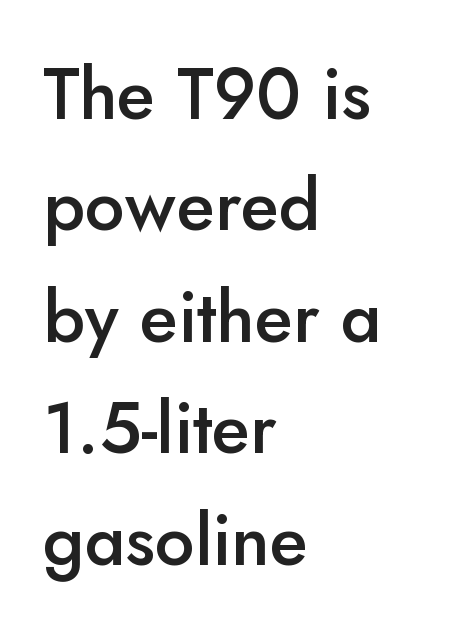
The rows are spaced the way most documents space them. The typeface chosen for these lines omits serifs. The specimen reads as upright at a glance. These lines are rendered in a variable-pitch font.
